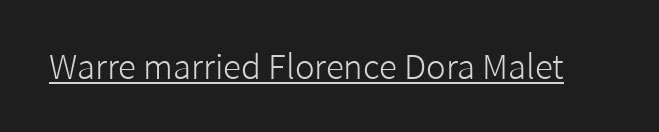
The image shows 33 px light sans-serif type, upright; set normal letter spacing, underlined; low stroke contrast and a medium x-height.
